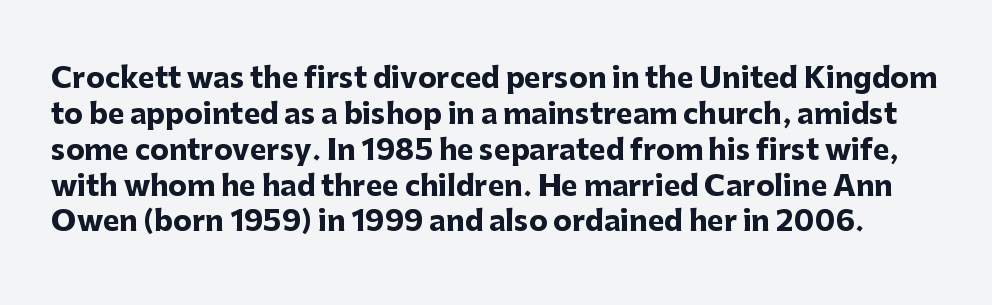
{"serif": "no", "italic": "no", "bold": "yes", "weight": "heavy", "width": "normal", "stroke_contrast": "low", "x_height": "medium", "monospaced": "no", "underline": "no", "line_spacing": "normal", "line_spacing_ratio": 1.28, "letter_spacing": "normal", "letter_spacing_em": 0.0, "glyph_px": 28}
